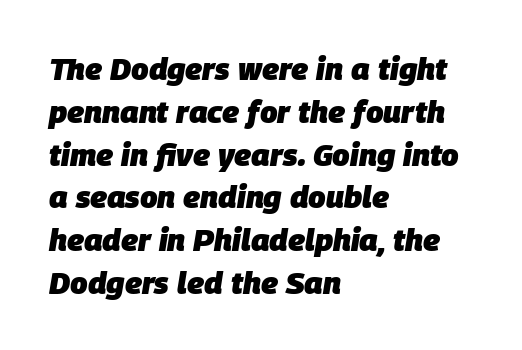
{"italic": "yes", "lean": "right", "slant_degrees": 9, "bold": "yes", "weight": "heavy", "width": "normal", "stroke_contrast": "low", "x_height": "large", "monospaced": "no", "underline": "no", "align": "left", "line_spacing": "normal", "line_spacing_ratio": 1.38, "letter_spacing": "normal", "letter_spacing_em": 0.0, "glyph_px": 31}
